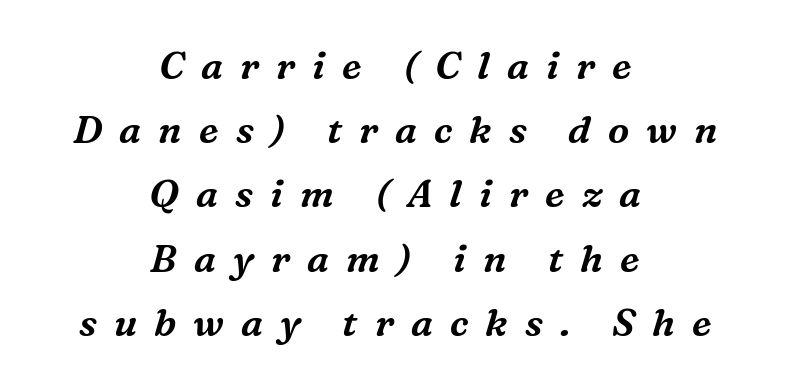
The image shows 38 px serif type, italic (leaning right); set centered, normal line spacing (1.69x), unusually wide letter spacing (+0.45 em), not underlined; medium stroke contrast and a medium x-height.
